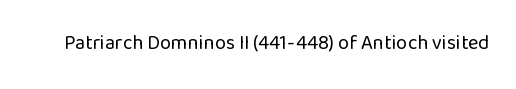
Posture: upright roman. Short note: letters normally spaced. The weight would be labelled regular, book, light, or lighter still. Lines of text with bare space underneath.
